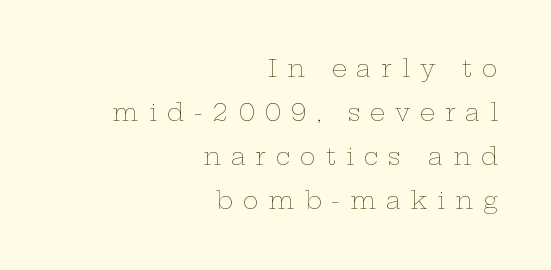
{"italic": "no", "bold": "no", "underline": "no", "align": "right", "line_spacing_ratio": 1.84, "letter_spacing": "wide", "letter_spacing_em": 0.41, "glyph_px": 24}
